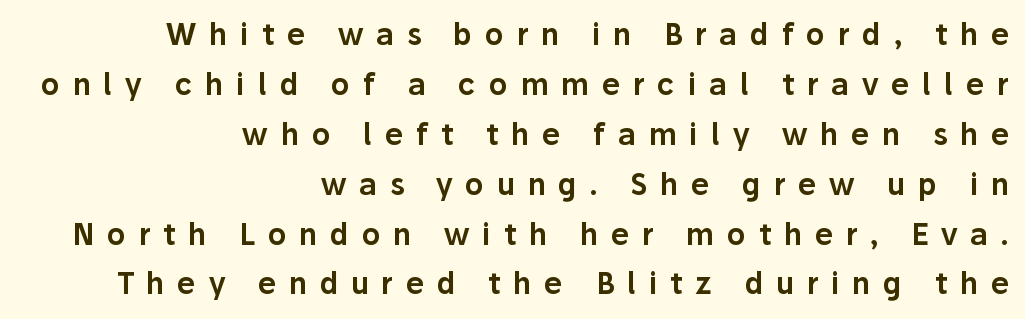
You can tell from the bare stems that sans-serif type was used. Proportional: the letters do not fall into vertical columns. Between one letter and the next there's a generous, obvious gap. Line endings align vertically; line beginnings do not.
